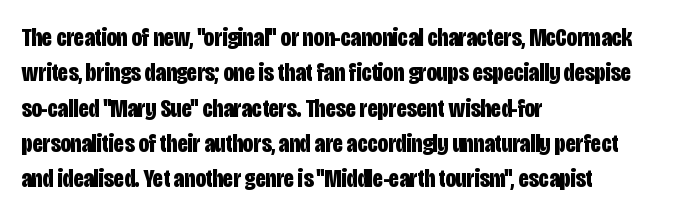
The image shows 26 px bold type, upright; set left-aligned, normal line spacing (1.36x), normal letter spacing, not underlined.
